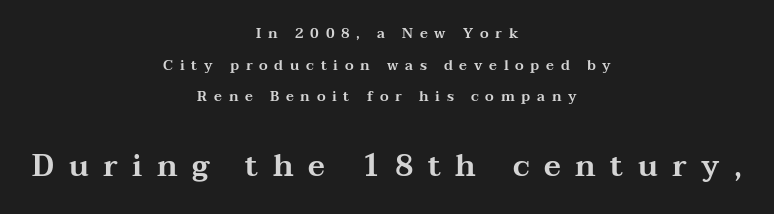
Descenders hang freely into open space. Block two is the big one; block one sits smaller above it. The lines in this sample share a center point and differ in where they start and stop. You can tell from the footed stems that serif type was used.
